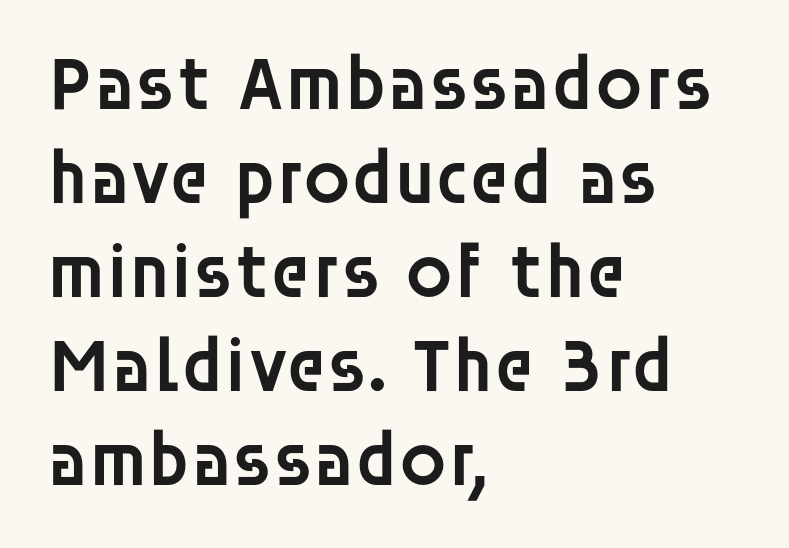
Q: Is the text bold? A: Semi-bold.
Q: Is the text italic (slanted)? A: No, it is upright.
Q: Is the typeface a serif or a sans-serif typeface? A: Sans-serif.
Q: Is the text underlined? A: No.
Q: How is the paragraph aligned? A: Left-aligned.
Q: Is the spacing between letters normal or unusually wide? A: Normal.
Q: Width (condensed, normal, or wide)? A: Normal.
Q: Stroke contrast? A: Low.
Q: x-height? A: Large.
Q: Monospaced? A: No.
